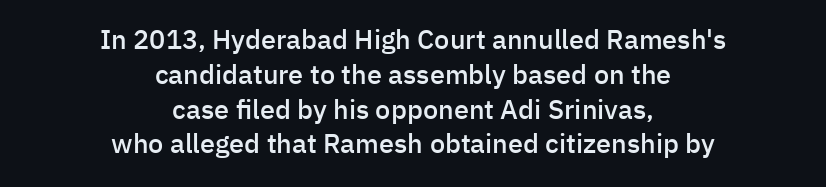
{"italic": "no", "bold": "semi", "underline": "no", "align": "center", "line_spacing": "normal", "line_spacing_ratio": 1.29, "letter_spacing": "normal", "letter_spacing_em": 0.0, "glyph_px": 27}
